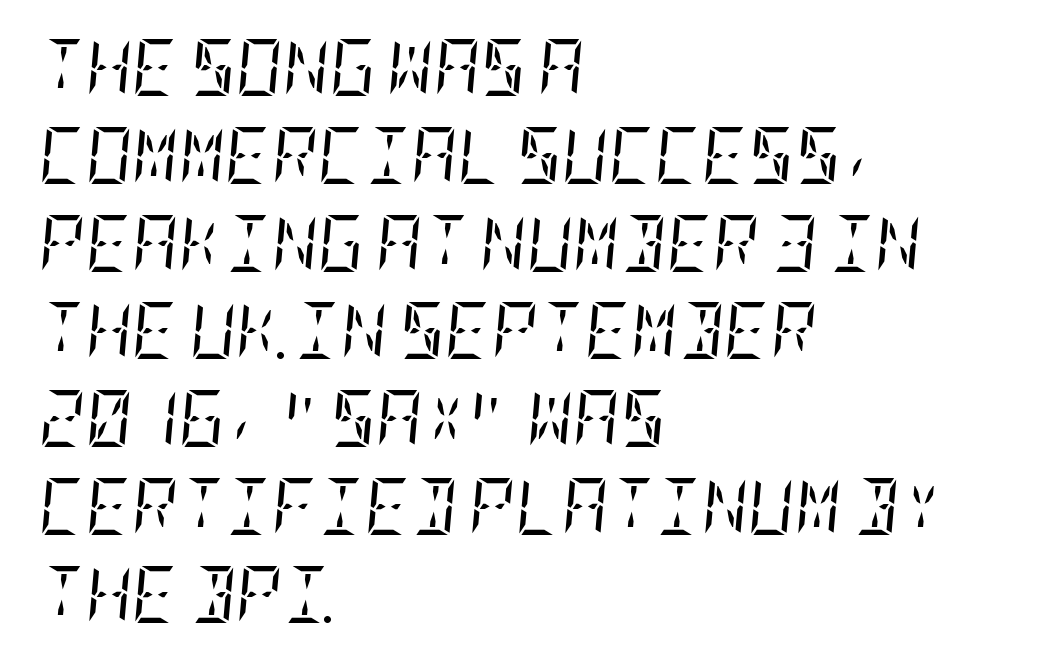
Type style note: has serifs. Characters follow at the spacing the type designer built in. Summary of weight: not heavy and not bold. Slanted lettering throughout. The rows are spaced the way most documents space them.
